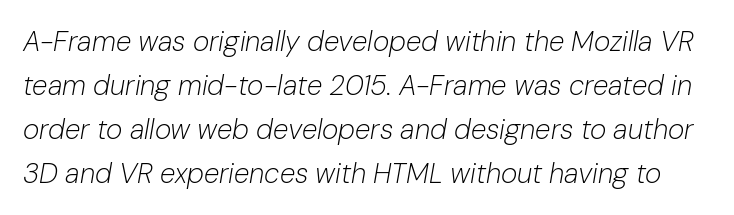
The image shows 28 px light type, italic (leaning right); set normal line spacing (1.57x), normal letter spacing, not underlined; low stroke contrast and a medium x-height.
